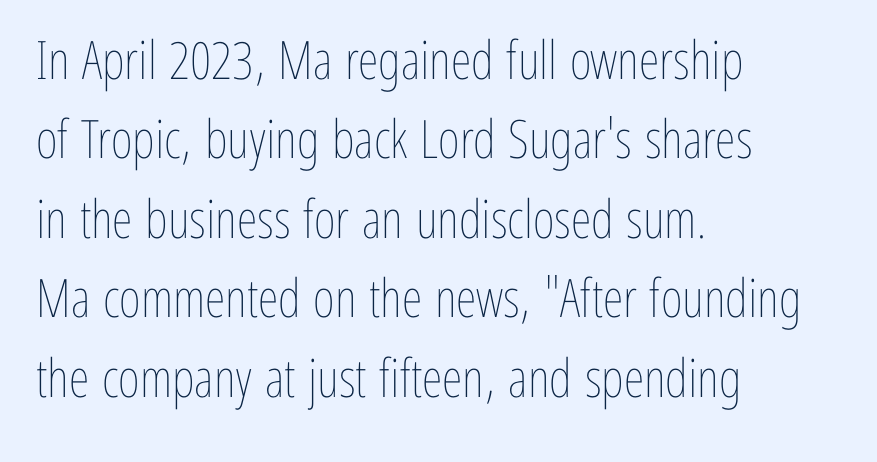
Line spacing here is normal. Nothing unusual about the tracking: characters are spaced as the font intends. Spacing verdict: proportional, widths tailored to each character. Stroke mass is kept to a normal reading level or below.
